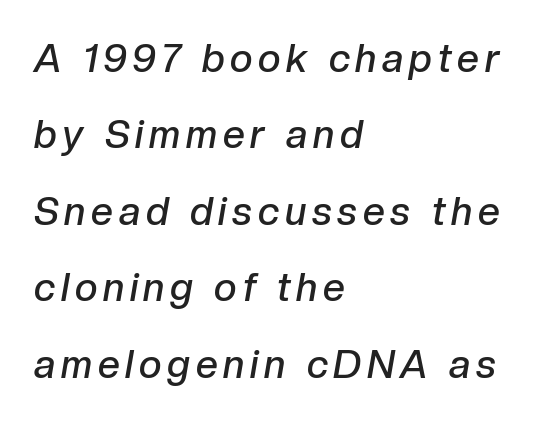
The specimen omits any rule beneath the text block's lines. This is oblique type, the kind used for emphasis or titles. Look at the stroke-to-counter ratio: somewhat heavy, a semibold. Reading down the block, your eye returns to a fixed left position each line.
